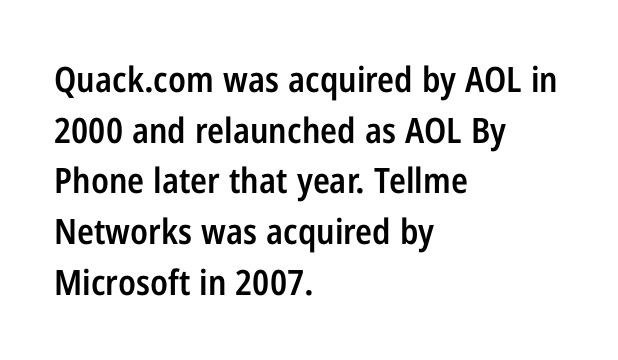
Q: Is the text bold? A: Semi-bold.
Q: Is the text italic (slanted)? A: No, it is upright.
Q: Is the typeface a serif or a sans-serif typeface? A: Sans-serif.
Q: Is the text underlined? A: No.
Q: How is the paragraph aligned? A: Left-aligned.
Q: Is the spacing between letters normal or unusually wide? A: Normal.
Q: Is the spacing between lines tight, normal or loose? A: Normal.
Q: Width (condensed, normal, or wide)? A: Condensed.
Q: Stroke contrast? A: Low.
Q: x-height? A: Medium.
Q: Monospaced? A: No.
